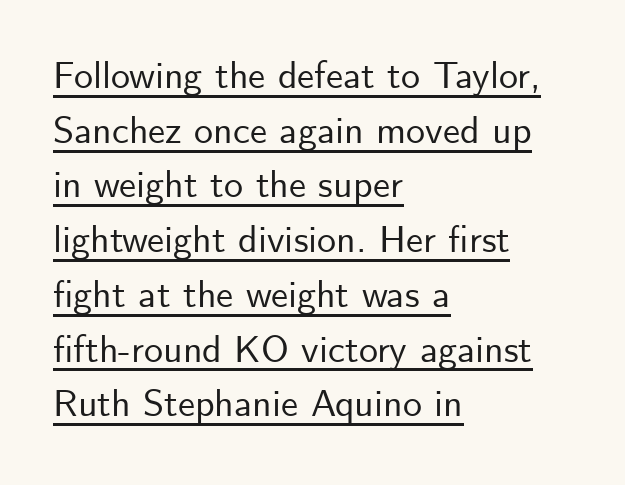
Words appear dense and cohesive because spacing is normal. Caption: multi-line text, flush left, ragged right. If you drew a line through each stem, it would be perfectly vertical. The text was rendered using a sans face with plain stroke endings. If you measured baseline to baseline, you'd find a middling distance. These lines are rendered in a variable-pitch font.
